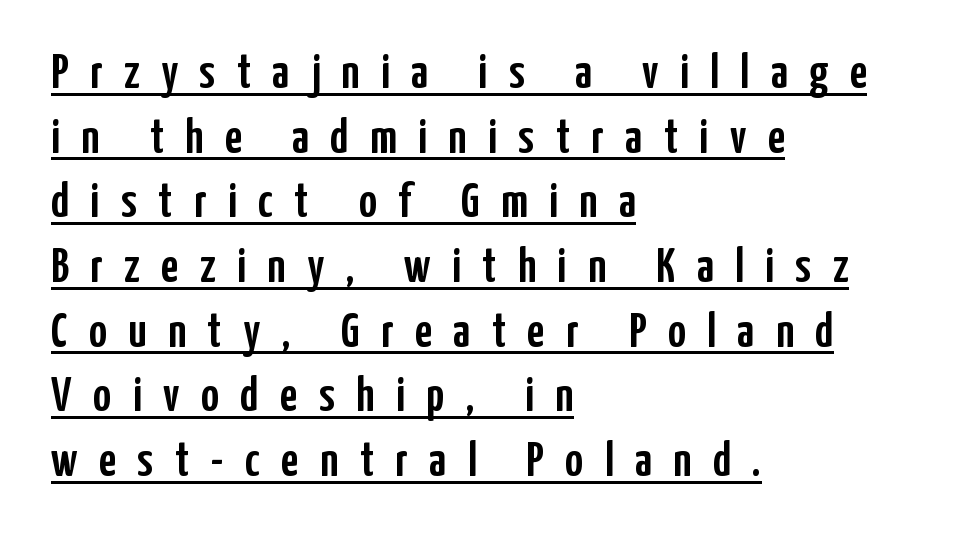
Q: Is the text italic (slanted)? A: No, it is upright.
Q: Is the typeface a serif or a sans-serif typeface? A: Sans-serif.
Q: Is the text underlined? A: Yes.
Q: How is the paragraph aligned? A: Left-aligned.
Q: Is the spacing between letters normal or unusually wide? A: Unusually wide.
Q: Is the spacing between lines tight, normal or loose? A: Normal.
Q: Width (condensed, normal, or wide)? A: Condensed.
Q: Stroke contrast? A: Low.
Q: x-height? A: Medium.
Q: Monospaced? A: No.
